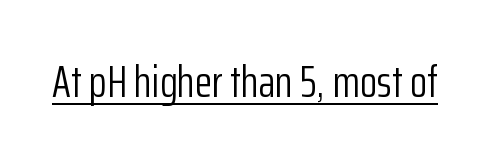
The image shows 45 px light, condensed sans-serif type, upright; set normal letter spacing, underlined; low stroke contrast and a medium x-height.
